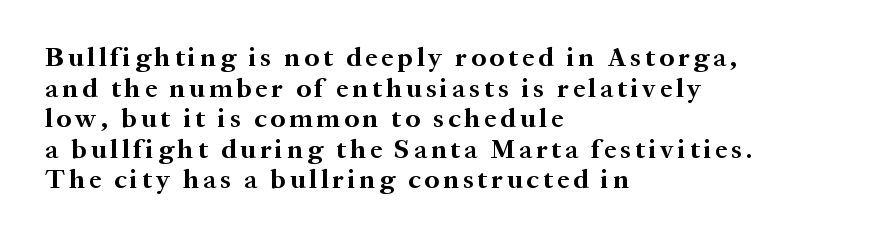
Q: Is the text bold? A: Yes.
Q: Is the text italic (slanted)? A: No, it is upright.
Q: Is the text underlined? A: No.
Q: How is the paragraph aligned? A: Left-aligned.
Q: Is the spacing between lines tight, normal or loose? A: Tight.
